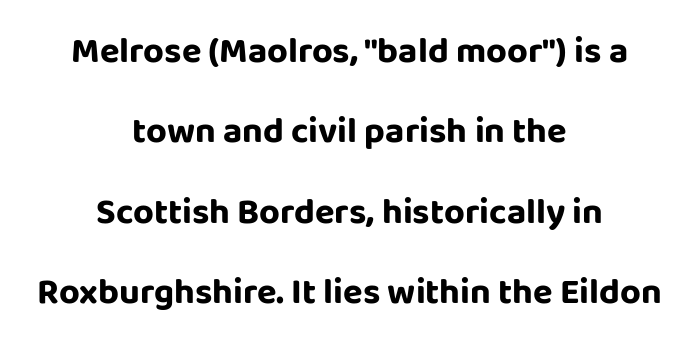
Q: Is the text bold? A: Yes.
Q: Is the text italic (slanted)? A: No, it is upright.
Q: Is the typeface a serif or a sans-serif typeface? A: Sans-serif.
Q: Is the text underlined? A: No.
Q: How is the paragraph aligned? A: Centered.
Q: Is the spacing between letters normal or unusually wide? A: Normal.
Q: Is the spacing between lines tight, normal or loose? A: Loose.
Q: Width (condensed, normal, or wide)? A: Normal.
Q: Stroke contrast? A: Low.
Q: x-height? A: Large.
Q: Monospaced? A: No.
